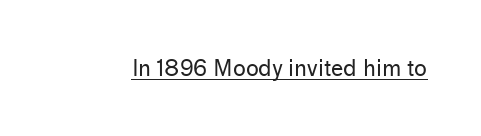
The image shows 22 px text type, upright; set normal letter spacing, underlined.
